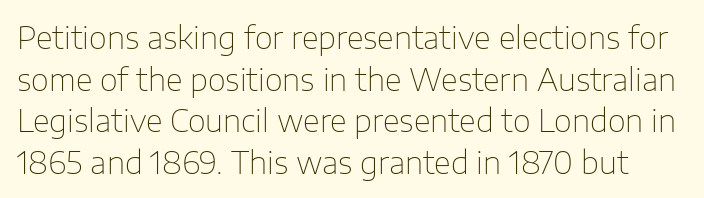
Q: Is the text bold? A: No.
Q: Is the text italic (slanted)? A: No, it is upright.
Q: Is the typeface a serif or a sans-serif typeface? A: Sans-serif.
Q: Is the text underlined? A: No.
Q: Is the spacing between letters normal or unusually wide? A: Normal.
Q: Is the spacing between lines tight, normal or loose? A: Normal.
Q: Width (condensed, normal, or wide)? A: Normal.
Q: Stroke contrast? A: Low.
Q: x-height? A: Medium.
Q: Monospaced? A: No.
